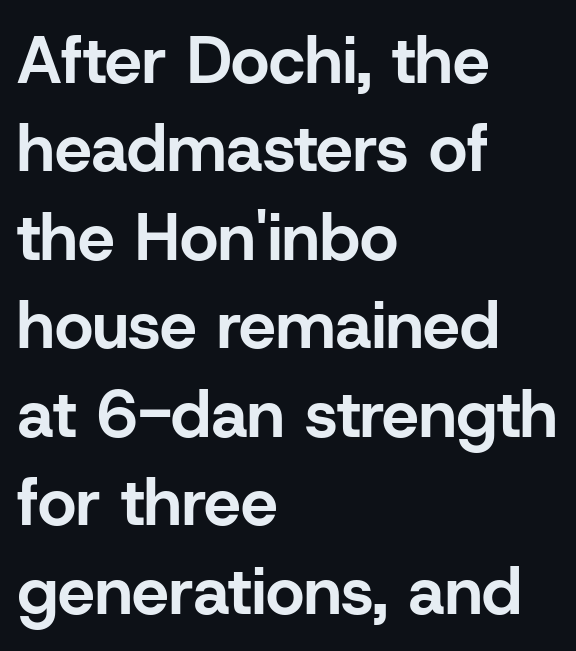
Varying glyph widths throughout — classic text-font behaviour. Notice how the stems are strictly vertical — no italics here. Line spacing here is normal. Set as a true bold cut, around the 700 mark. These lines are set flush left with a ragged right edge. Descender tails drop into unmarked territory.
